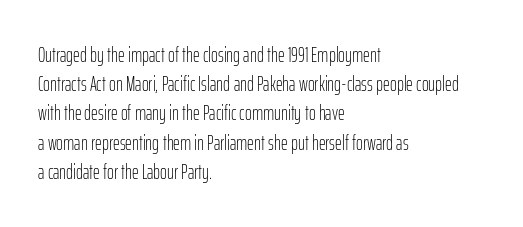
{"italic": "no", "bold": "no", "underline": "no", "align": "left", "line_spacing": "normal", "line_spacing_ratio": 1.39, "letter_spacing": "normal", "letter_spacing_em": 0.0, "glyph_px": 21}
